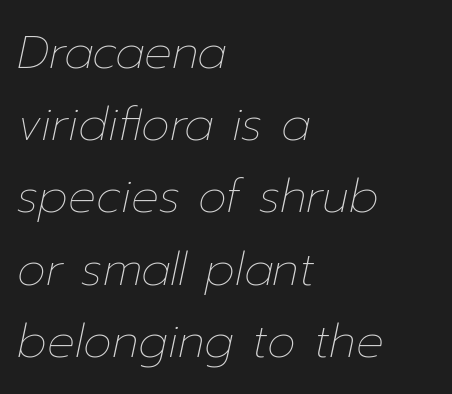
The image shows 46 px thin type, italic (leaning right); set left-aligned, normal line spacing (1.57x), normal letter spacing, not underlined; low stroke contrast and a medium x-height.
